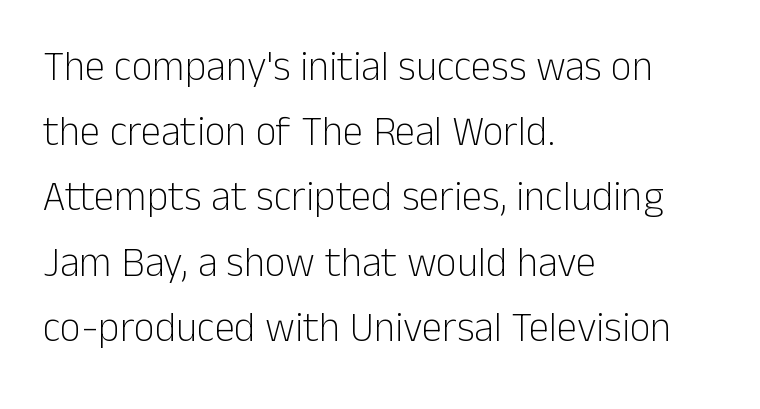
{"serif": "no", "italic": "no", "bold": "no", "weight": "light", "width": "normal", "stroke_contrast": "low", "x_height": "medium", "monospaced": "no", "underline": "no", "align": "left", "line_spacing": "normal", "line_spacing_ratio": 1.59, "letter_spacing": "normal", "letter_spacing_em": 0.0, "glyph_px": 41}
